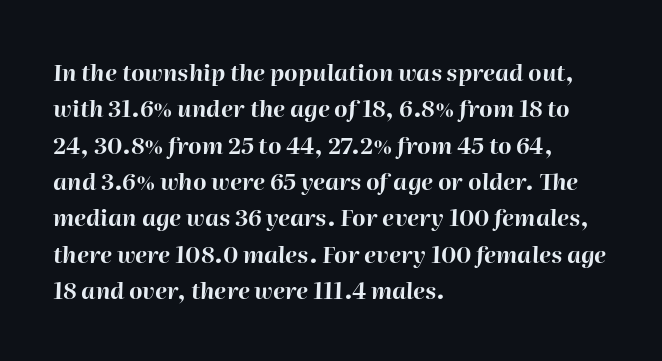
Visually the block forms a straight wall on the left and a jagged coastline on the right. Set as a true bold cut, around the 700 mark. The letters are slanted; this is an italic face. This sample uses plain, unmodified letter spacing. A typesetter would call this leading conventional body-copy spacing.
